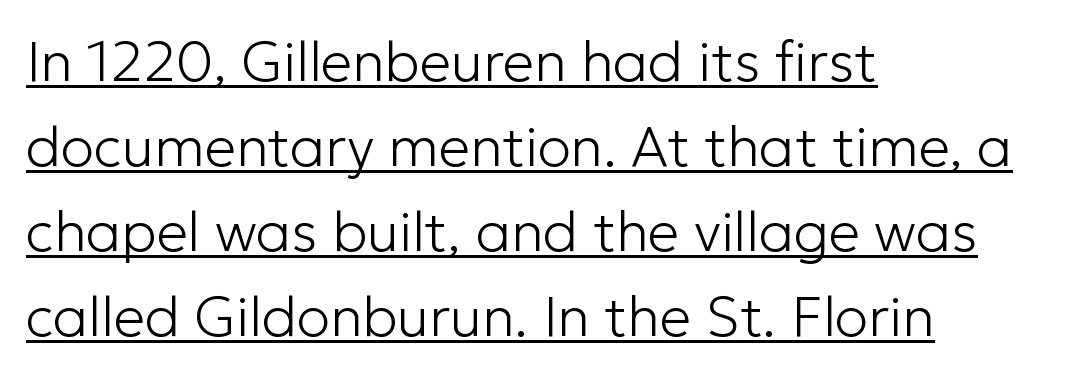
The image shows 56 px light sans-serif type, upright; set left-aligned, normal line spacing (1.52x), normal letter spacing, underlined; low stroke contrast and a medium x-height.
